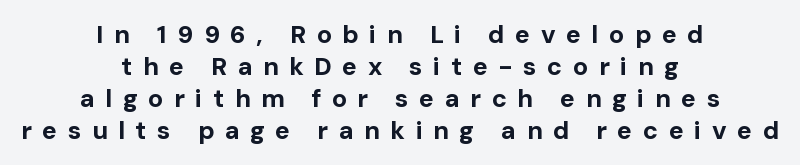
{"italic": "no", "bold": "yes", "underline": "no", "align": "center", "line_spacing": "normal", "line_spacing_ratio": 1.28, "letter_spacing": "wide", "letter_spacing_em": 0.42, "glyph_px": 25}
